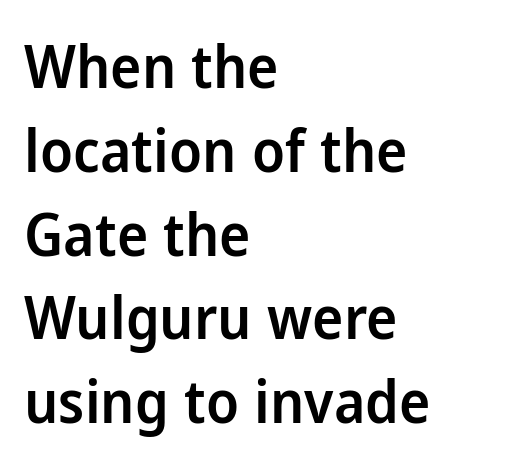
The image shows 59 px semibold sans-serif type, upright; set left-aligned, normal line spacing (1.42x), normal letter spacing, not underlined; low stroke contrast and a medium x-height.
